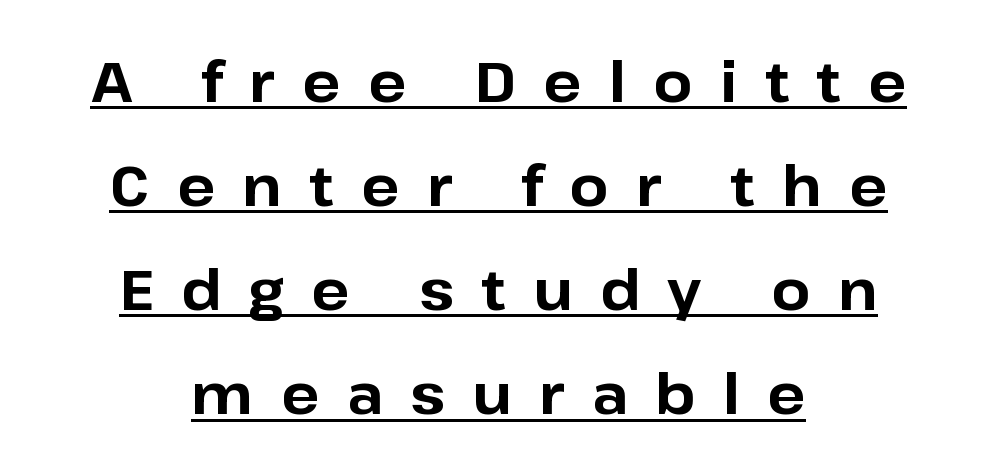
Q: Is the text bold? A: Yes.
Q: Is the text italic (slanted)? A: No, it is upright.
Q: Is the typeface a serif or a sans-serif typeface? A: Sans-serif.
Q: Is the text underlined? A: Yes.
Q: How is the paragraph aligned? A: Centered.
Q: Is the spacing between letters normal or unusually wide? A: Unusually wide.
Q: Width (condensed, normal, or wide)? A: Normal.
Q: Stroke contrast? A: Low.
Q: x-height? A: Medium.
Q: Monospaced? A: No.
